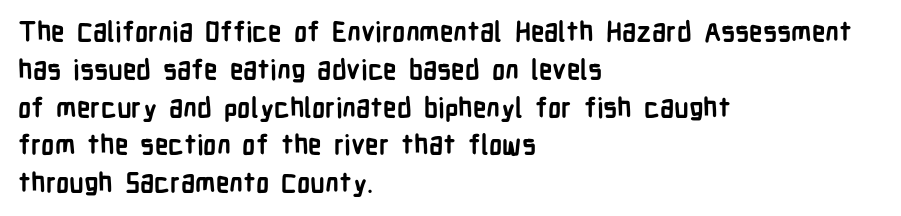
Q: Is the text bold? A: Yes.
Q: Is the text italic (slanted)? A: No, it is upright.
Q: Is the text underlined? A: No.
Q: How is the paragraph aligned? A: Left-aligned.
Q: Is the spacing between letters normal or unusually wide? A: Normal.
Q: Is the spacing between lines tight, normal or loose? A: Normal.
